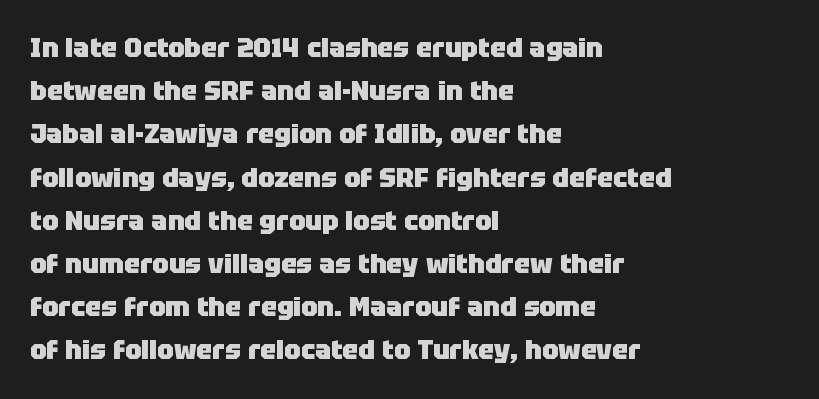
The image shows 27 px bold type, upright; set left-aligned, normal line spacing (1.6x), normal letter spacing, not underlined.
